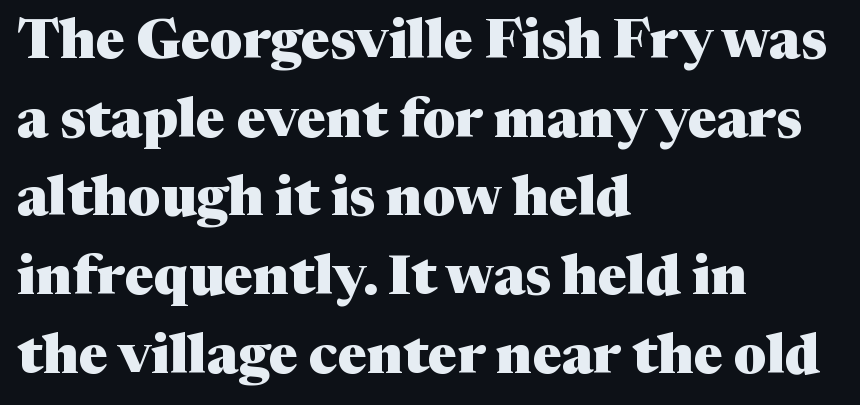
{"serif": "yes", "italic": "no", "bold": "yes", "weight": "heavy", "width": "normal", "stroke_contrast": "medium", "x_height": "medium", "monospaced": "no", "underline": "no", "align": "left", "line_spacing": "normal", "line_spacing_ratio": 1.43, "letter_spacing": "normal", "letter_spacing_em": 0.0, "glyph_px": 55}
